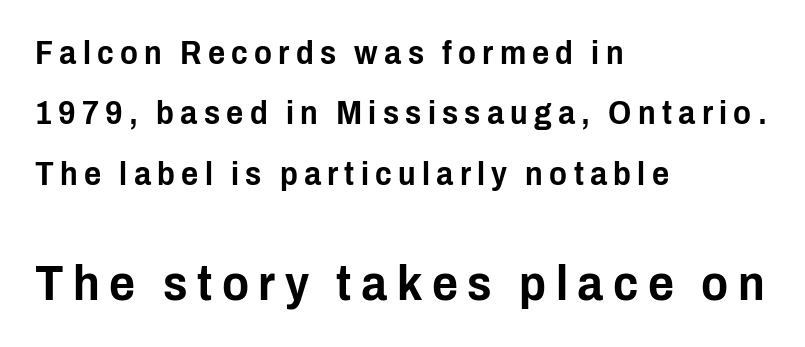
The image shows 50 px condensed sans-serif type, upright; set left-aligned, line spacing 1.83x, not underlined; the second (bottom) block is 1.52x larger; low stroke contrast and a medium x-height.
